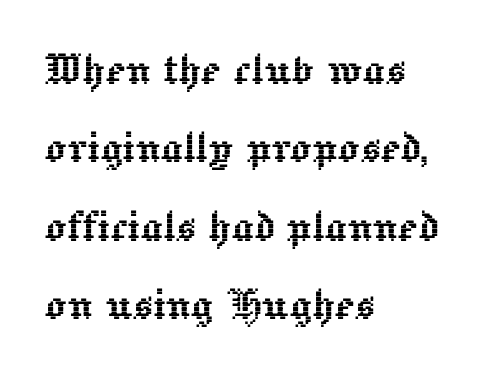
The image shows 53 px text type, upright; set left-aligned, normal line spacing (1.48x), normal letter spacing, not underlined; a medium x-height.
